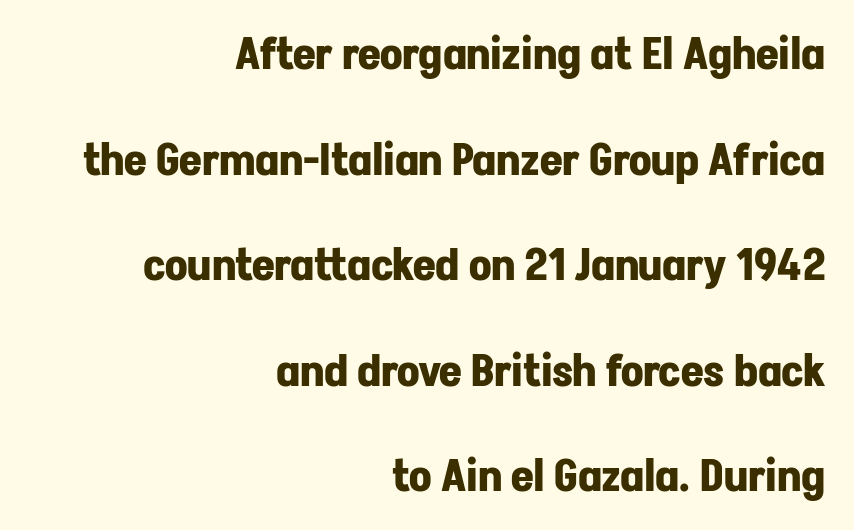
The image shows 44 px bold sans-serif type, upright; set right-aligned, loose line spacing (2.4x), normal letter spacing, not underlined; low stroke contrast and a medium x-height.
